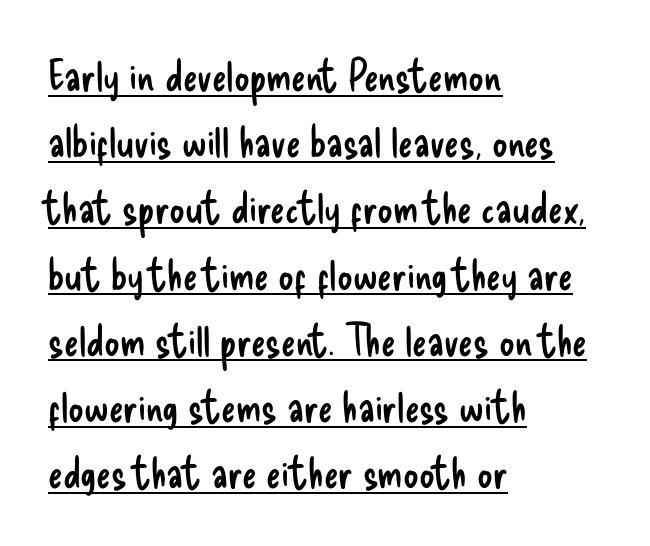
{"serif": "no", "italic": "no", "bold": "no", "weight": "regular", "width": "condensed", "stroke_contrast": "low", "x_height": "small", "monospaced": "no", "underline": "yes", "align": "left", "line_spacing": "normal", "line_spacing_ratio": 1.54, "letter_spacing": "normal", "letter_spacing_em": 0.0, "glyph_px": 43}
